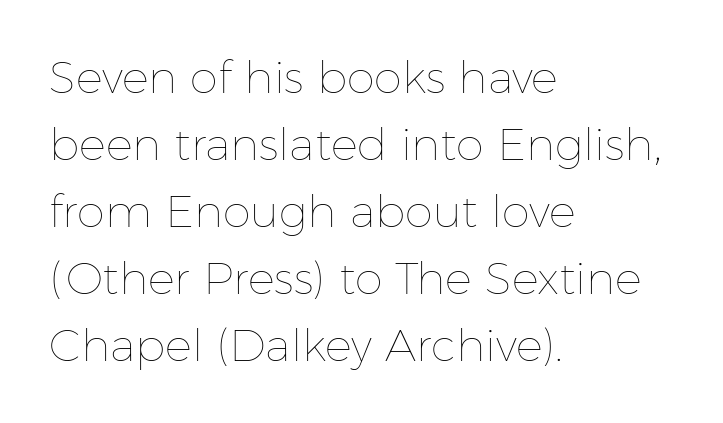
The image shows 45 px thin type, upright; set left-aligned, normal line spacing (1.49x), normal letter spacing, not underlined; low stroke contrast and a medium x-height.
